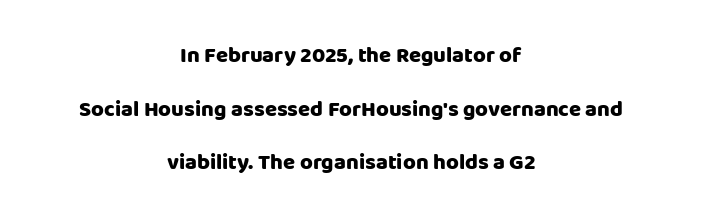
The foot of each line stays bare and open. The letters sit at their default tracking, neither squeezed nor spread. Each new line begins a long way beneath the previous one. In terms of weight, the rendering is a true, heavy bold. Does the lettering tilt? It doesn't — this is upright.
